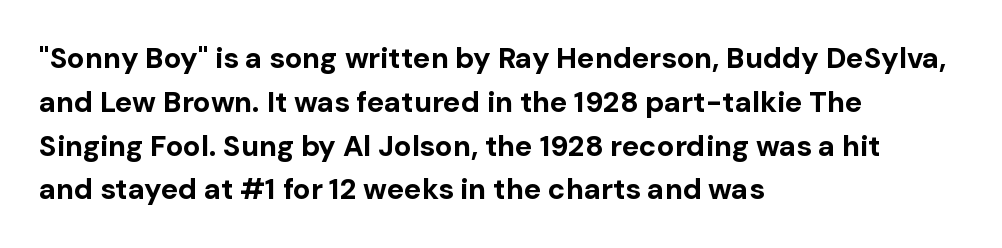
Q: Is the text bold? A: Yes.
Q: Is the text italic (slanted)? A: No, it is upright.
Q: Is the typeface a serif or a sans-serif typeface? A: Sans-serif.
Q: Is the text underlined? A: No.
Q: How is the paragraph aligned? A: Left-aligned.
Q: Is the spacing between letters normal or unusually wide? A: Normal.
Q: Is the spacing between lines tight, normal or loose? A: Normal.
Q: Width (condensed, normal, or wide)? A: Normal.
Q: Stroke contrast? A: Low.
Q: x-height? A: Medium.
Q: Monospaced? A: No.
